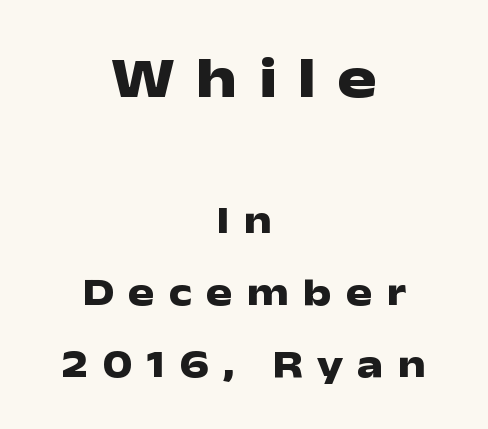
{"serif": "no", "italic": "no", "bold": "yes", "weight": "heavy", "width": "wide", "stroke_contrast": "low", "x_height": "medium", "monospaced": "no", "underline": "no", "align": "center", "line_spacing_ratio": 1.84, "letter_spacing": "wide", "letter_spacing_em": 0.36, "larger_block": "first", "size_ratio": 1.49, "glyph_px": 58}
